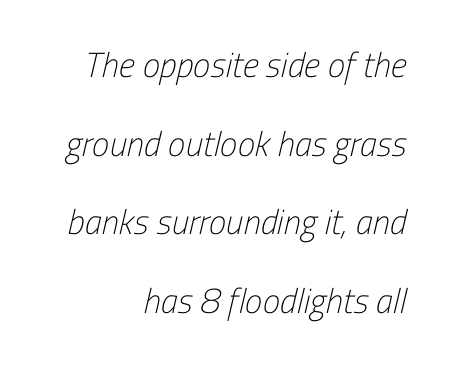
Q: Is the text bold? A: No.
Q: Is the typeface a serif or a sans-serif typeface? A: Sans-serif.
Q: Is the text underlined? A: No.
Q: How is the paragraph aligned? A: Right-aligned.
Q: Is the spacing between letters normal or unusually wide? A: Normal.
Q: Is the spacing between lines tight, normal or loose? A: Loose.
Q: Width (condensed, normal, or wide)? A: Condensed.
Q: Stroke contrast? A: Low.
Q: x-height? A: Medium.
Q: Monospaced? A: No.
